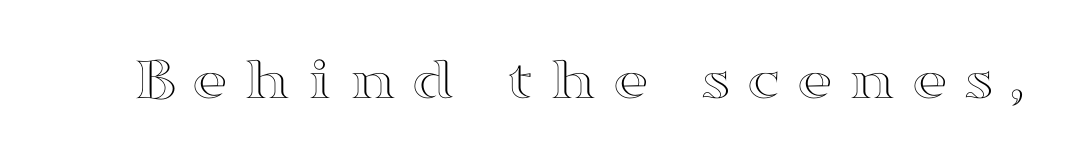
Q: Is the text italic (slanted)? A: No, it is upright.
Q: Is the text underlined? A: No.
Q: Is the spacing between letters normal or unusually wide? A: Unusually wide.
Q: Width (condensed, normal, or wide)? A: Wide.
Q: x-height? A: Medium.
Q: Monospaced? A: No.
